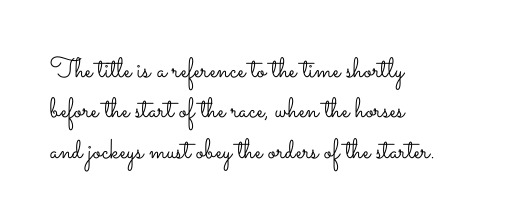
{"bold": "no", "weight": "light", "width": "wide", "stroke_contrast": "low", "x_height": "small", "monospaced": "no", "underline": "no", "align": "left", "line_spacing": "normal", "line_spacing_ratio": 1.44, "letter_spacing": "normal", "letter_spacing_em": 0.0, "glyph_px": 28}
